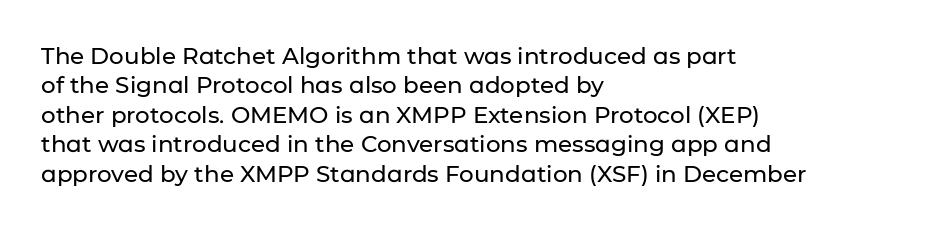
{"italic": "no", "underline": "no", "align": "left", "line_spacing": "normal", "line_spacing_ratio": 1.28, "letter_spacing": "normal", "letter_spacing_em": 0.0, "glyph_px": 23}
